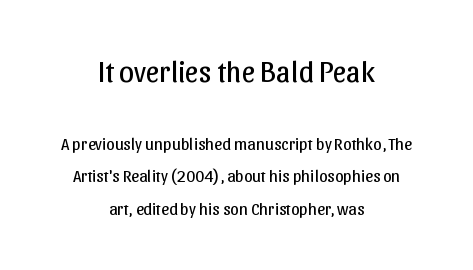
Note the varied advance widths — an 'i' is clearly narrower than an 'm'. Ink coverage per letter is moderate at most. Observe the absence of serifs on each vertical stroke in this sample. Each new line begins a long way beneath the previous one.
